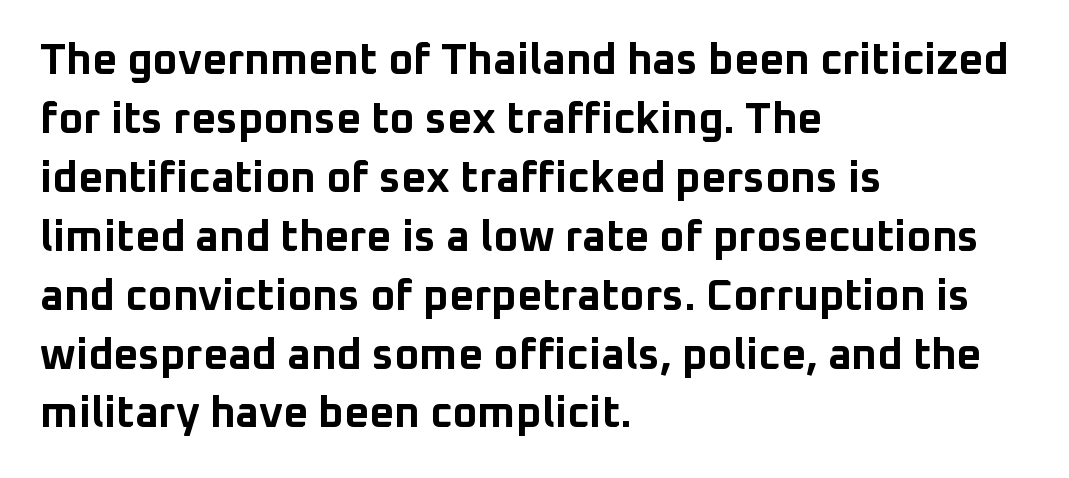
Q: Is the text bold? A: Yes.
Q: Is the text italic (slanted)? A: No, it is upright.
Q: Is the typeface a serif or a sans-serif typeface? A: Sans-serif.
Q: Is the text underlined? A: No.
Q: How is the paragraph aligned? A: Left-aligned.
Q: Is the spacing between letters normal or unusually wide? A: Normal.
Q: Is the spacing between lines tight, normal or loose? A: Normal.
Q: Width (condensed, normal, or wide)? A: Normal.
Q: Stroke contrast? A: Low.
Q: x-height? A: Medium.
Q: Monospaced? A: No.
